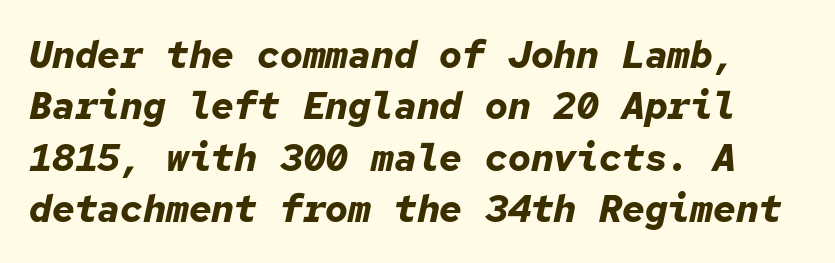
This sample has the even, mechanical cadence of fixed-width lettering. Spacing between characters is what you'd get straight out of the box. Notice how thick the strokes are: this is what a full bold looks like. Nobody drew a line under any word here. A typesetter would call this leading conventional body-copy spacing. It's the slanting kind of type.
